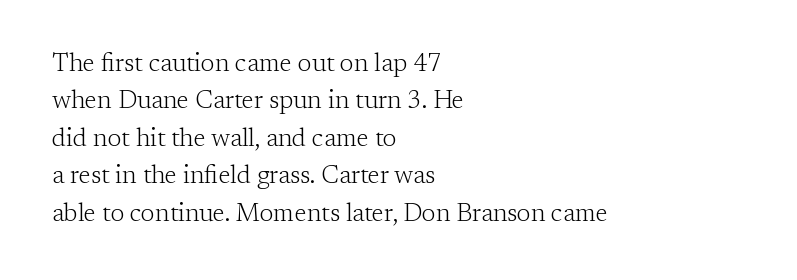
The image shows 25 px text type, upright; set left-aligned, normal line spacing (1.5x), normal letter spacing, not underlined.
